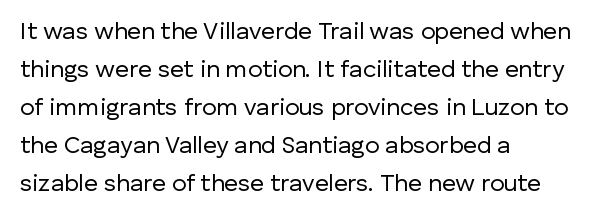
{"italic": "no", "bold": "no", "underline": "no", "align": "left", "line_spacing": "normal", "line_spacing_ratio": 1.58, "letter_spacing": "normal", "letter_spacing_em": 0.0, "glyph_px": 24}
